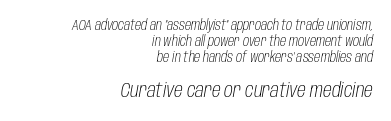
Q: Is the text bold? A: No.
Q: Is the text italic (slanted)? A: Yes, it leans right by about 10 degrees.
Q: Is the text underlined? A: No.
Q: How is the paragraph aligned? A: Right-aligned.
Q: Is the spacing between letters normal or unusually wide? A: Normal.
Q: Is the spacing between lines tight, normal or loose? A: Tight.
Q: Which block of text is set in a larger size, the first (top) or the second (bottom)? A: The second (bottom) one.
